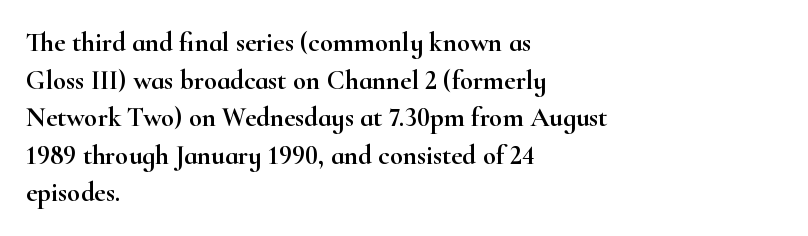
{"italic": "no", "underline": "no", "align": "left", "line_spacing": "normal", "line_spacing_ratio": 1.39, "letter_spacing": "normal", "letter_spacing_em": 0.0, "glyph_px": 27}
